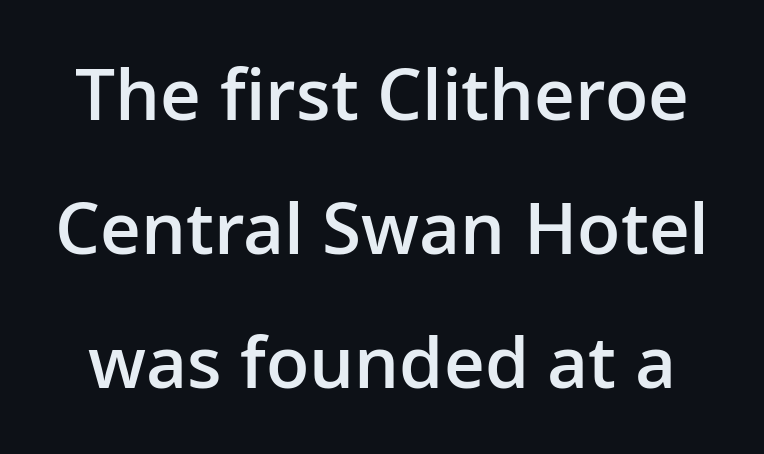
Q: Is the text bold? A: Semi-bold.
Q: Is the text italic (slanted)? A: No, it is upright.
Q: Is the typeface a serif or a sans-serif typeface? A: Sans-serif.
Q: Is the text underlined? A: No.
Q: Is the spacing between letters normal or unusually wide? A: Normal.
Q: Width (condensed, normal, or wide)? A: Normal.
Q: Stroke contrast? A: Low.
Q: x-height? A: Medium.
Q: Monospaced? A: No.
